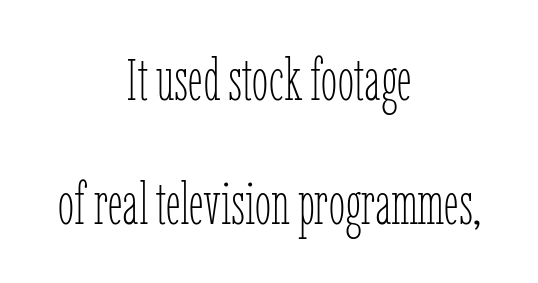
Q: Is the text bold? A: No.
Q: Is the text italic (slanted)? A: No, it is upright.
Q: Is the text underlined? A: No.
Q: How is the paragraph aligned? A: Centered.
Q: Is the spacing between letters normal or unusually wide? A: Normal.
Q: Is the spacing between lines tight, normal or loose? A: Loose.
Q: Width (condensed, normal, or wide)? A: Condensed.
Q: Stroke contrast? A: Low.
Q: x-height? A: Medium.
Q: Monospaced? A: No.
